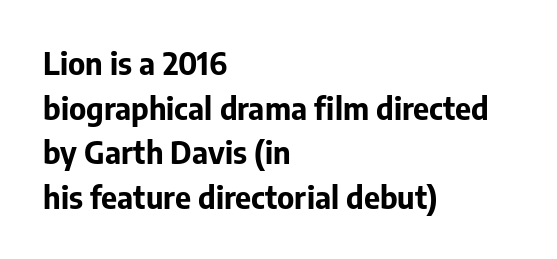
Q: Is the text bold? A: Yes.
Q: Is the text italic (slanted)? A: No, it is upright.
Q: Is the typeface a serif or a sans-serif typeface? A: Sans-serif.
Q: Is the text underlined? A: No.
Q: How is the paragraph aligned? A: Left-aligned.
Q: Is the spacing between letters normal or unusually wide? A: Normal.
Q: Is the spacing between lines tight, normal or loose? A: Normal.
Q: Width (condensed, normal, or wide)? A: Normal.
Q: Stroke contrast? A: Low.
Q: x-height? A: Medium.
Q: Monospaced? A: No.
